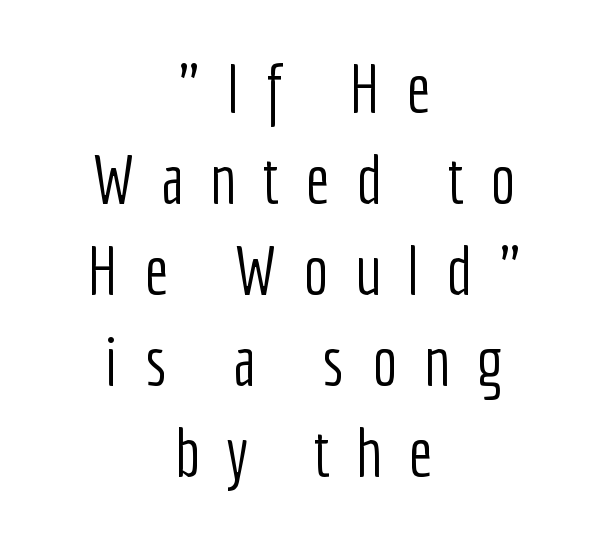
{"serif": "no", "italic": "no", "bold": "no", "weight": "light", "width": "condensed", "stroke_contrast": "low", "x_height": "medium", "monospaced": "no", "underline": "no", "align": "center", "line_spacing": "normal", "line_spacing_ratio": 1.34, "letter_spacing": "wide", "letter_spacing_em": 0.39, "glyph_px": 68}
